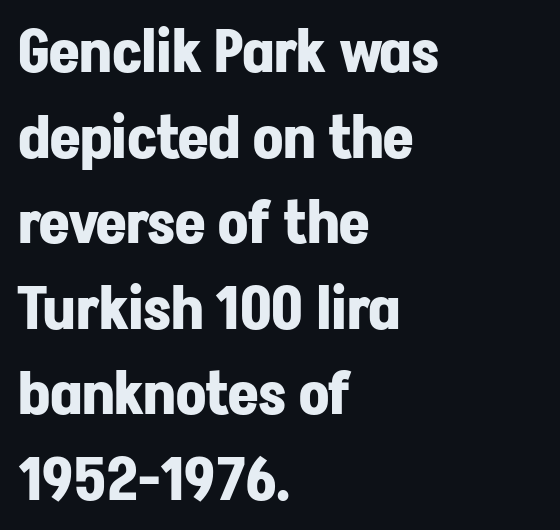
Q: Is the text bold? A: Yes.
Q: Is the text italic (slanted)? A: No, it is upright.
Q: Is the typeface a serif or a sans-serif typeface? A: Sans-serif.
Q: Is the text underlined? A: No.
Q: How is the paragraph aligned? A: Left-aligned.
Q: Is the spacing between letters normal or unusually wide? A: Normal.
Q: Is the spacing between lines tight, normal or loose? A: Normal.
Q: Width (condensed, normal, or wide)? A: Normal.
Q: Stroke contrast? A: Low.
Q: x-height? A: Medium.
Q: Monospaced? A: No.
